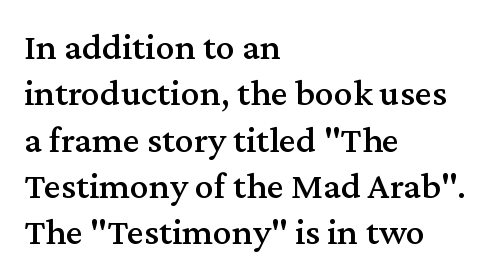
{"serif": "yes", "italic": "no", "width": "normal", "stroke_contrast": "medium", "x_height": "medium", "monospaced": "no", "underline": "no", "align": "left", "line_spacing_ratio": 1.22, "letter_spacing": "normal", "letter_spacing_em": 0.0, "glyph_px": 38}
